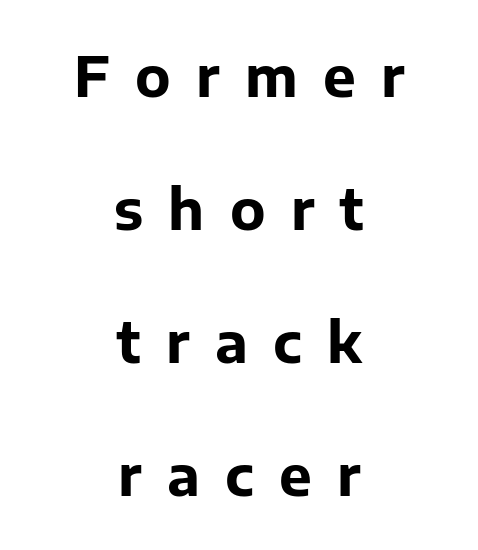
The image shows 55 px bold sans-serif type, upright; set centered, loose line spacing (2.42x), unusually wide letter spacing (+0.46 em), not underlined; low stroke contrast and a medium x-height.
